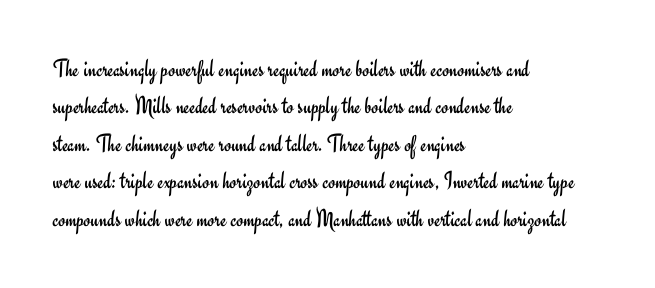
The image shows 25 px text type; set left-aligned, normal line spacing (1.5x), normal letter spacing, not underlined.
